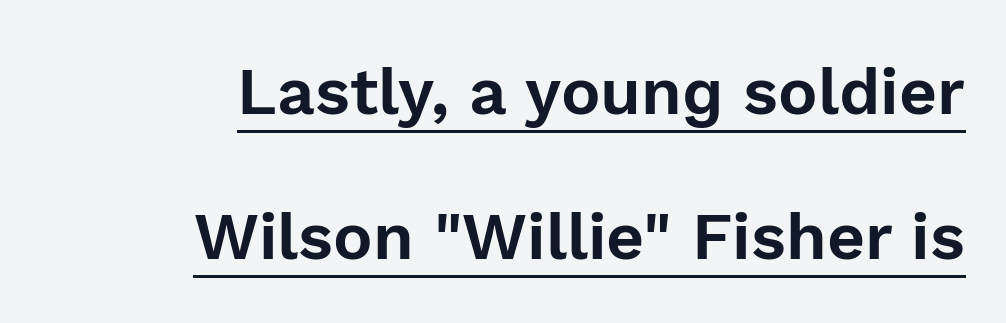
{"serif": "no", "italic": "no", "width": "normal", "x_height": "medium", "monospaced": "no", "underline": "yes", "align": "right", "line_spacing": "loose", "line_spacing_ratio": 2.19, "letter_spacing": "normal", "letter_spacing_em": 0.0, "glyph_px": 66}
